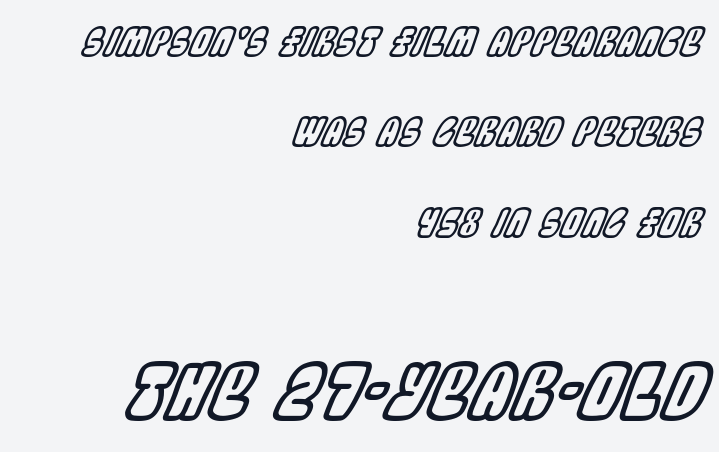
Quick note: italic. Between these two stacked blocks, the lower one wins on size. Note the varied advance widths — an 'i' is clearly narrower than an 'm'. Default kerning and tracking; the words read as compact shapes. The text block is weighted toward the right margin, trailing off unevenly leftward.
